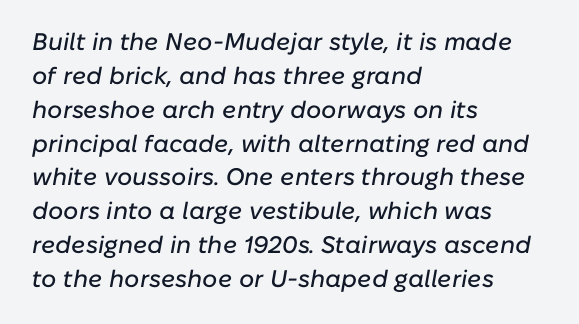
{"italic": "yes", "lean": "right", "slant_degrees": 10, "underline": "no", "align": "left", "line_spacing": "normal", "line_spacing_ratio": 1.41, "letter_spacing": "normal", "letter_spacing_em": 0.0, "glyph_px": 24}
